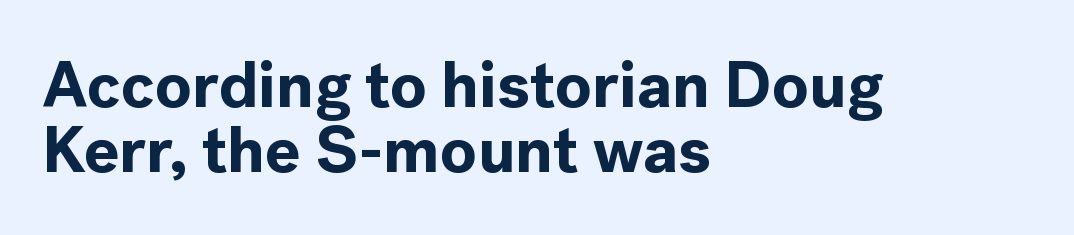
The image shows 66 px bold sans-serif type, upright; set left-aligned, tight line spacing (0.99x), normal letter spacing, not underlined; a medium x-height.
